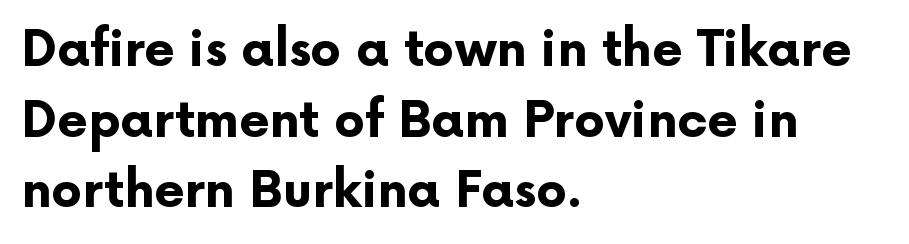
The image shows 49 px bold sans-serif type, upright; set left-aligned, normal line spacing (1.44x), normal letter spacing, not underlined; low stroke contrast and a medium x-height.
